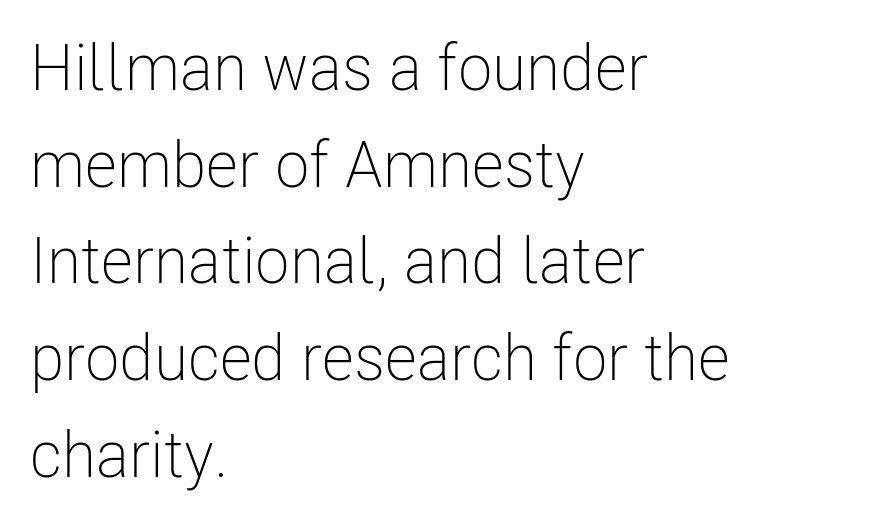
The type is set solid horizontally, with unmodified tracking. The text was rendered using a sans face with plain stroke endings. Posture: vertical. This sample is left-justified, so line endings fall wherever the words run out. Spacing verdict: proportional, widths tailored to each character.
